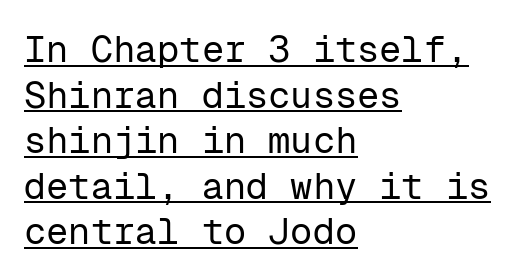
{"serif": "no", "italic": "no", "bold": "no", "weight": "regular", "width": "normal", "stroke_contrast": "low", "x_height": "medium", "monospaced": "yes", "underline": "yes", "align": "left", "line_spacing_ratio": 1.23, "letter_spacing": "normal", "letter_spacing_em": 0.0, "glyph_px": 37}
